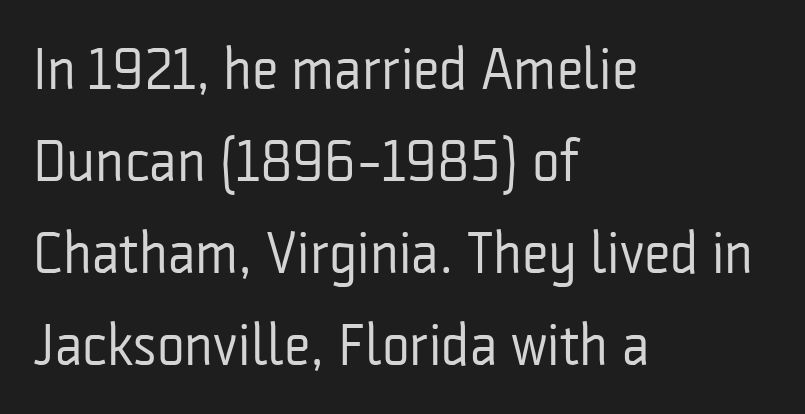
{"serif": "no", "italic": "no", "bold": "no", "weight": "regular", "width": "condensed", "stroke_contrast": "low", "x_height": "medium", "monospaced": "no", "underline": "no", "align": "left", "line_spacing": "normal", "line_spacing_ratio": 1.56, "letter_spacing": "normal", "letter_spacing_em": 0.0, "glyph_px": 59}
